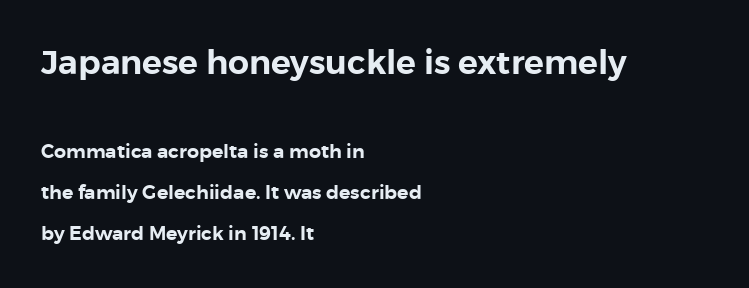
Q: Is the text italic (slanted)? A: No, it is upright.
Q: Is the typeface a serif or a sans-serif typeface? A: Sans-serif.
Q: Is the text underlined? A: No.
Q: How is the paragraph aligned? A: Left-aligned.
Q: Is the spacing between letters normal or unusually wide? A: Normal.
Q: Is the spacing between lines tight, normal or loose? A: Loose.
Q: Which block of text is set in a larger size, the first (top) or the second (bottom)? A: The first (top) one.
Q: Width (condensed, normal, or wide)? A: Normal.
Q: Stroke contrast? A: Low.
Q: x-height? A: Medium.
Q: Monospaced? A: No.
